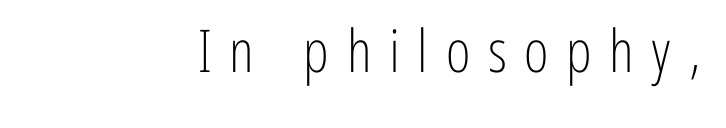
Q: Is the text bold? A: No.
Q: Is the text italic (slanted)? A: No, it is upright.
Q: Is the typeface a serif or a sans-serif typeface? A: Sans-serif.
Q: Is the text underlined? A: No.
Q: How is the paragraph aligned? A: Right-aligned.
Q: Is the spacing between letters normal or unusually wide? A: Unusually wide.
Q: Width (condensed, normal, or wide)? A: Condensed.
Q: Stroke contrast? A: Low.
Q: x-height? A: Medium.
Q: Monospaced? A: No.
